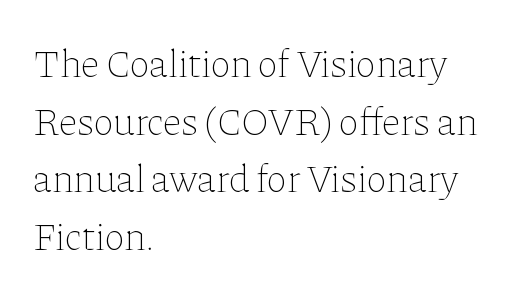
Q: Is the text bold? A: No.
Q: Is the text italic (slanted)? A: No, it is upright.
Q: Is the text underlined? A: No.
Q: How is the paragraph aligned? A: Left-aligned.
Q: Is the spacing between letters normal or unusually wide? A: Normal.
Q: Is the spacing between lines tight, normal or loose? A: Normal.
Q: Width (condensed, normal, or wide)? A: Normal.
Q: Stroke contrast? A: Low.
Q: x-height? A: Medium.
Q: Monospaced? A: No.
